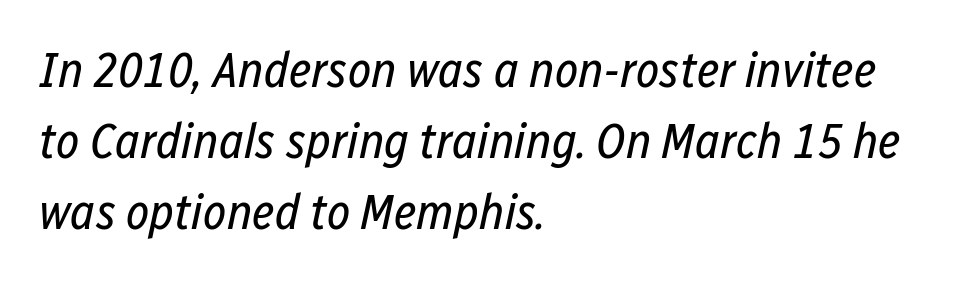
Here the designer chose a conventional face with non-uniform glyph widths. Nothing unusual about the tracking: characters are spaced as the font intends. The lines in this sample share a left origin and differ only in where they stop. Posture: slanted. Baseline-to-baseline distance is the conventional proportion of letter height.
